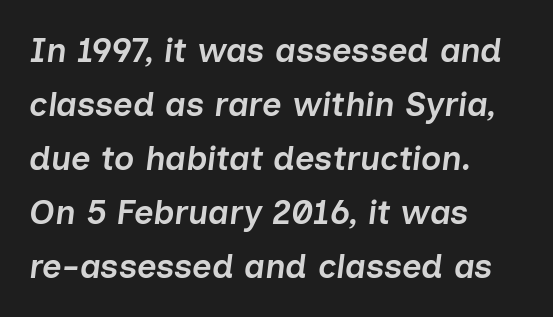
{"italic": "yes", "lean": "right", "slant_degrees": 7, "bold": "semi", "weight": "semibold", "width": "normal", "stroke_contrast": "low", "x_height": "medium", "monospaced": "no", "underline": "no", "align": "left", "line_spacing": "normal", "line_spacing_ratio": 1.59, "letter_spacing": "normal", "letter_spacing_em": 0.0, "glyph_px": 34}
